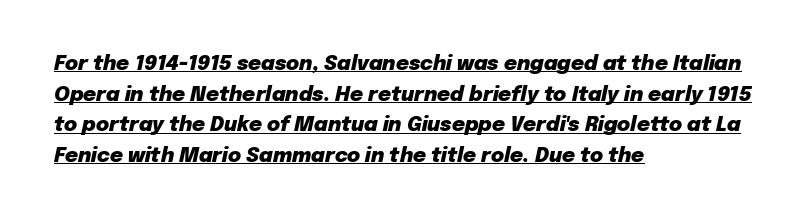
The image shows 20 px bold type, italic (leaning right); set left-aligned, normal line spacing (1.53x), normal letter spacing, underlined.
